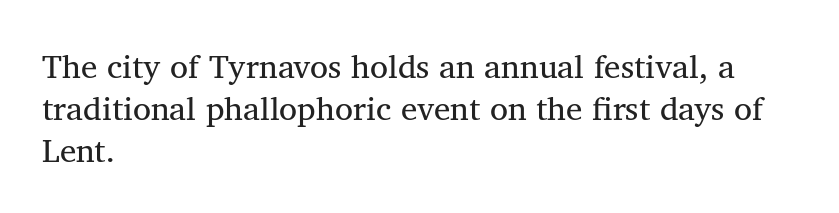
Q: Is the text bold? A: No.
Q: Is the text italic (slanted)? A: No, it is upright.
Q: Is the typeface a serif or a sans-serif typeface? A: Serif.
Q: Is the text underlined? A: No.
Q: How is the paragraph aligned? A: Left-aligned.
Q: Is the spacing between letters normal or unusually wide? A: Normal.
Q: Is the spacing between lines tight, normal or loose? A: Normal.
Q: Width (condensed, normal, or wide)? A: Normal.
Q: Stroke contrast? A: Medium.
Q: x-height? A: Medium.
Q: Monospaced? A: No.
